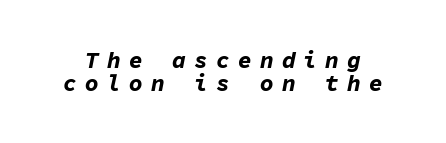
The image shows 23 px bold type, italic (leaning right); set tight line spacing (0.99x), unusually wide letter spacing (+0.35 em), not underlined.
